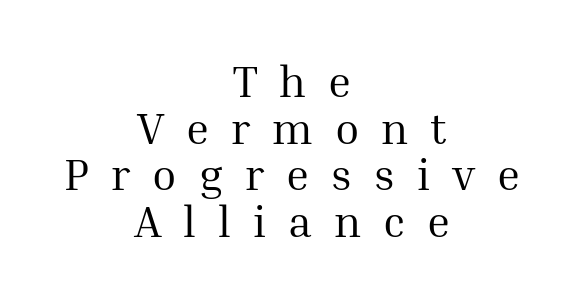
Spacing between characters has been opened up far beyond the box default. Anything drawn beneath the words? Only blank space. The typography opts for an upright posture over an oblique one. This is serif lettering, the kind often seen in printed books. Students, observe: this is what under-led, compact text looks like. Spacing verdict: proportional, widths tailored to each character.
